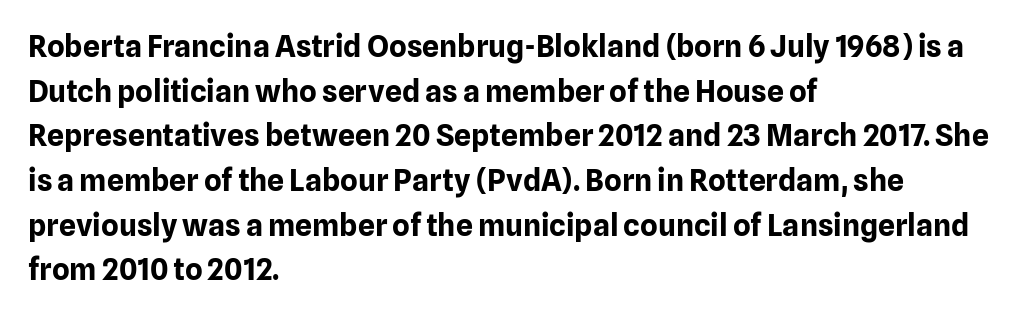
Q: Is the text bold? A: Yes.
Q: Is the text italic (slanted)? A: No, it is upright.
Q: Is the typeface a serif or a sans-serif typeface? A: Sans-serif.
Q: Is the text underlined? A: No.
Q: How is the paragraph aligned? A: Left-aligned.
Q: Is the spacing between letters normal or unusually wide? A: Normal.
Q: Is the spacing between lines tight, normal or loose? A: Normal.
Q: Width (condensed, normal, or wide)? A: Normal.
Q: Stroke contrast? A: Low.
Q: x-height? A: Medium.
Q: Monospaced? A: No.
